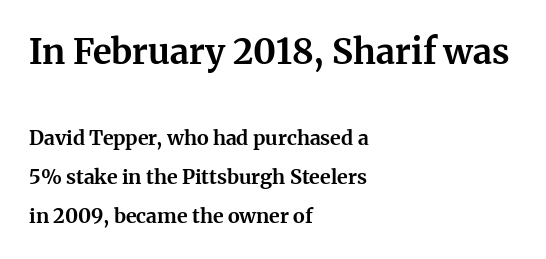
Q: Is the text bold? A: Yes.
Q: Is the text italic (slanted)? A: No, it is upright.
Q: Is the typeface a serif or a sans-serif typeface? A: Serif.
Q: Is the text underlined? A: No.
Q: How is the paragraph aligned? A: Left-aligned.
Q: Is the spacing between letters normal or unusually wide? A: Normal.
Q: Is the spacing between lines tight, normal or loose? A: Loose.
Q: Which block of text is set in a larger size, the first (top) or the second (bottom)? A: The first (top) one.
Q: Width (condensed, normal, or wide)? A: Normal.
Q: Stroke contrast? A: Medium.
Q: x-height? A: Medium.
Q: Monospaced? A: No.
